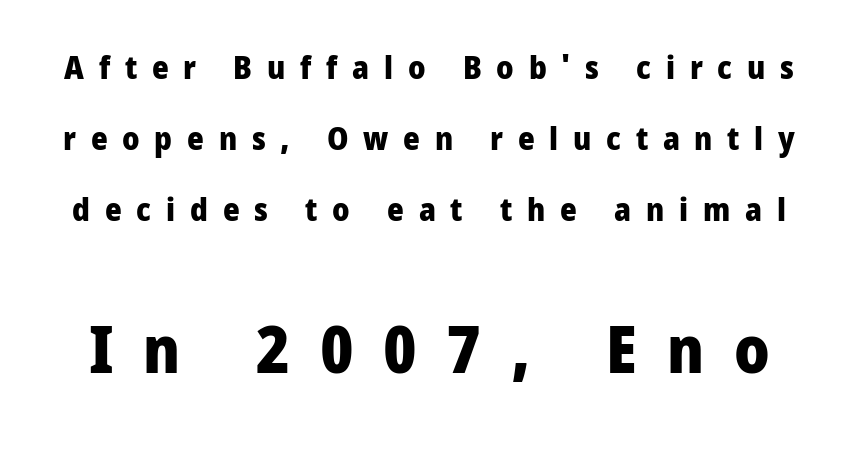
{"serif": "no", "italic": "no", "bold": "yes", "weight": "heavy", "width": "normal", "stroke_contrast": "low", "x_height": "medium", "monospaced": "no", "underline": "no", "line_spacing": "loose", "line_spacing_ratio": 2.22, "letter_spacing": "wide", "letter_spacing_em": 0.46, "larger_block": "second", "size_ratio": 2.03, "glyph_px": 65}
